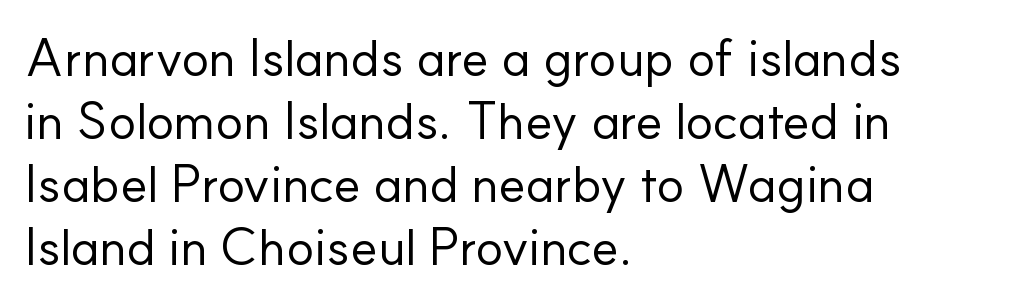
How are the letters spaced? Ordinarily, with no added tracking. It's the straight-up-and-down kind of type. Rule under the text: the space is simply empty. Check where the strokes stop: nothing finishes them off — pure sans. A quiet, ordinary-to-light weight characterises the typeface.
